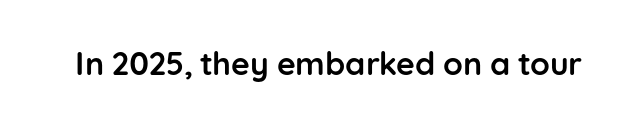
{"serif": "no", "italic": "no", "bold": "yes", "weight": "semibold", "width": "normal", "stroke_contrast": "low", "x_height": "medium", "monospaced": "no", "underline": "no", "letter_spacing": "normal", "letter_spacing_em": 0.0, "glyph_px": 32}
